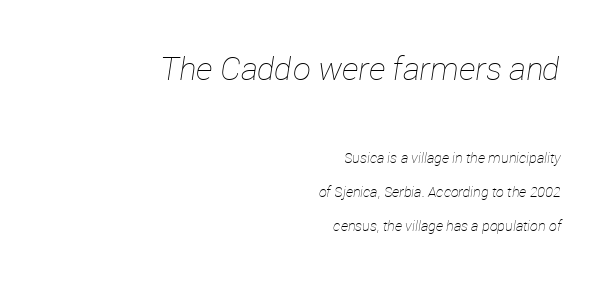
{"italic": "yes", "lean": "right", "slant_degrees": 12, "bold": "no", "weight": "thin", "width": "normal", "stroke_contrast": "low", "x_height": "medium", "monospaced": "no", "underline": "no", "align": "right", "line_spacing": "loose", "line_spacing_ratio": 2.4, "letter_spacing": "normal", "letter_spacing_em": 0.0, "larger_block": "first", "size_ratio": 2.29, "glyph_px": 32}
